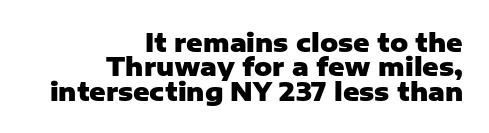
The image shows 25 px bold type, upright; set right-aligned, tight line spacing (0.98x), normal letter spacing, not underlined.
